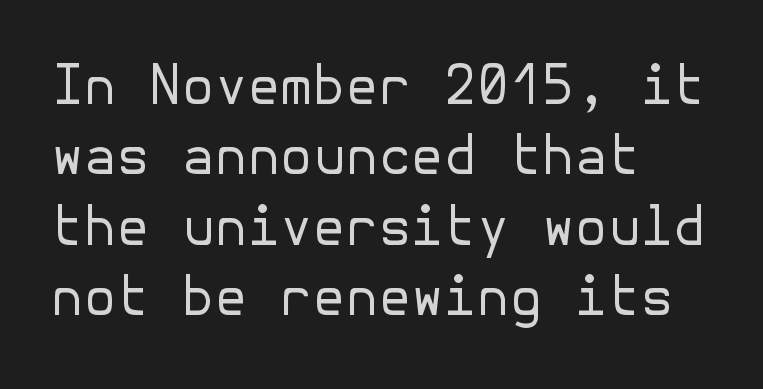
Q: Is the text bold? A: No.
Q: Is the text italic (slanted)? A: No, it is upright.
Q: Is the typeface a serif or a sans-serif typeface? A: Sans-serif.
Q: Is the text underlined? A: No.
Q: How is the paragraph aligned? A: Left-aligned.
Q: Is the spacing between letters normal or unusually wide? A: Normal.
Q: Is the spacing between lines tight, normal or loose? A: Normal.
Q: Width (condensed, normal, or wide)? A: Normal.
Q: Stroke contrast? A: Low.
Q: x-height? A: Medium.
